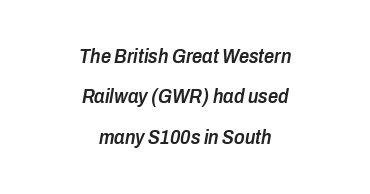
Has an underline been added? It has not. There's an unmistakable incline to the writing here. Observe the ordinary spacing: letters are neighbours, not strangers. These lines stack symmetrically, like a column narrowing and widening about its center. The passage shown stacks its lines with a broad gap.
